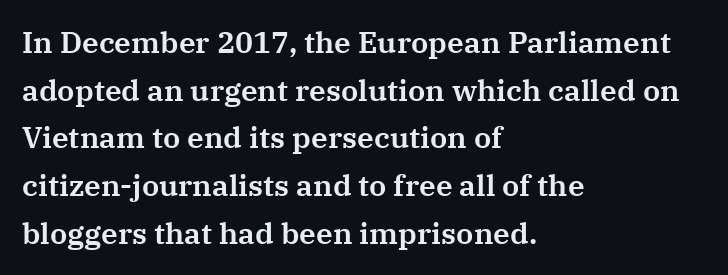
Q: Is the text italic (slanted)? A: No, it is upright.
Q: Is the typeface a serif or a sans-serif typeface? A: Serif.
Q: Is the text underlined? A: No.
Q: How is the paragraph aligned? A: Left-aligned.
Q: Is the spacing between letters normal or unusually wide? A: Normal.
Q: Is the spacing between lines tight, normal or loose? A: Normal.
Q: Width (condensed, normal, or wide)? A: Normal.
Q: Stroke contrast? A: Medium.
Q: x-height? A: Medium.
Q: Monospaced? A: No.
